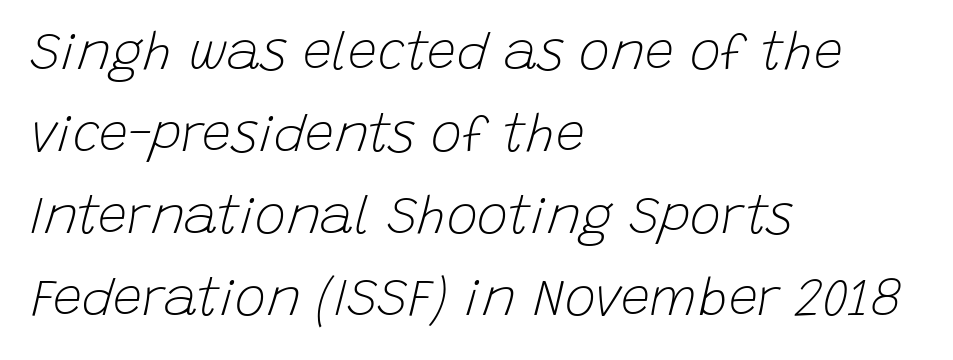
Think standard paragraph weight, or any step lighter than that. The face used here is rendered with its standard letterfit. Note the varied advance widths — an 'i' is clearly narrower than an 'm'. Yep, that's italic — everything's leaning. Interline gaps are of average width in this sample. Underline: absent.
